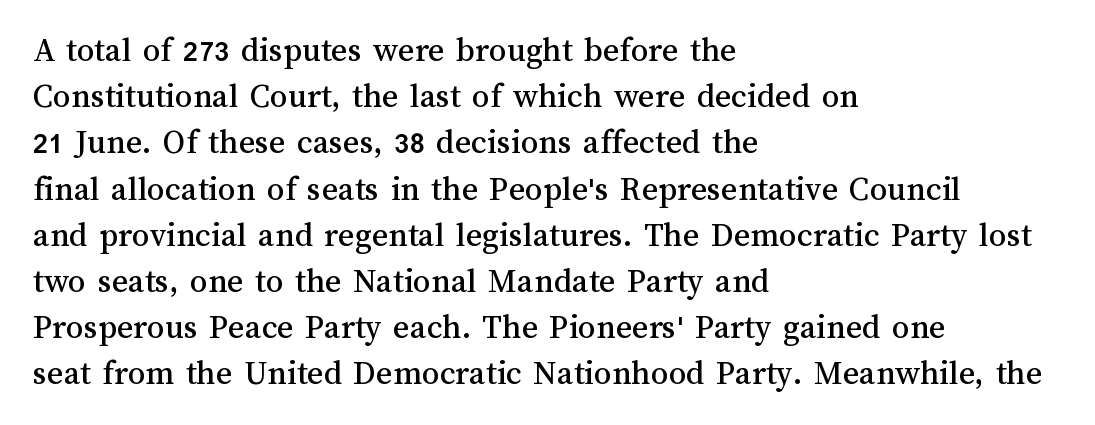
{"italic": "no", "width": "normal", "stroke_contrast": "medium", "x_height": "medium", "monospaced": "no", "underline": "no", "align": "left", "line_spacing": "normal", "line_spacing_ratio": 1.32, "letter_spacing": "normal", "letter_spacing_em": 0.0, "glyph_px": 35}
